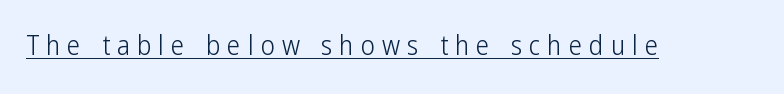
Q: Is the text bold? A: No.
Q: Is the text italic (slanted)? A: No, it is upright.
Q: Is the text underlined? A: Yes.
Q: Is the spacing between letters normal or unusually wide? A: Unusually wide.
